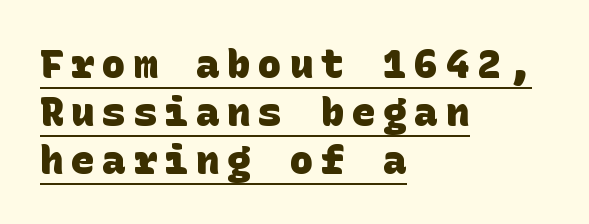
{"serif": "no", "bold": "yes", "weight": "heavy", "width": "normal", "stroke_contrast": "low", "x_height": "large", "underline": "yes", "align": "left", "line_spacing_ratio": 1.23, "letter_spacing": "wide", "letter_spacing_em": 0.2, "glyph_px": 39}
